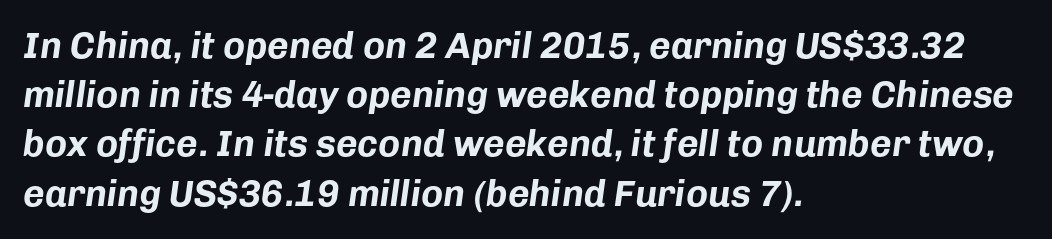
Heft: maximum for text — a bold. Each row of text sits above clean, open space. You can tell it's italic because the verticals aren't actually vertical. The face used here is proportionally spaced, like ordinary book or web type. Notice how the passage keeps a crisp vertical edge on the left only.
